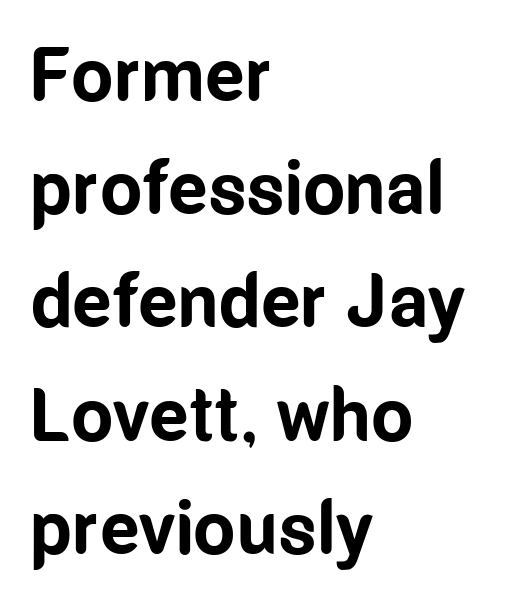
Q: Is the text bold? A: Yes.
Q: Is the text italic (slanted)? A: No, it is upright.
Q: Is the typeface a serif or a sans-serif typeface? A: Sans-serif.
Q: Is the text underlined? A: No.
Q: How is the paragraph aligned? A: Left-aligned.
Q: Is the spacing between letters normal or unusually wide? A: Normal.
Q: Is the spacing between lines tight, normal or loose? A: Normal.
Q: Width (condensed, normal, or wide)? A: Condensed.
Q: Stroke contrast? A: Low.
Q: x-height? A: Medium.
Q: Monospaced? A: No.
